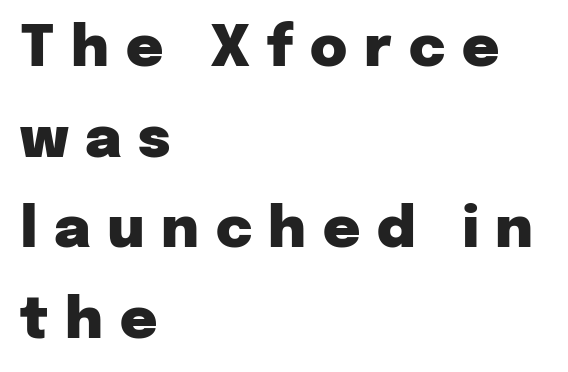
Caption: bold face, heavy strokes. Someone cranked the tracking dial way up on this one. The designer left line spacing at the default. These lines are set flush left with a ragged right edge.
